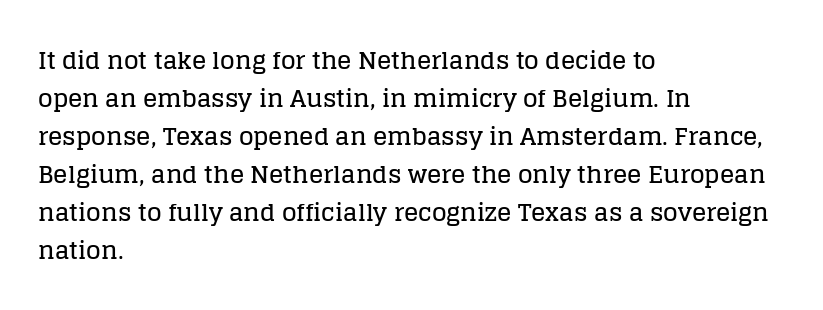
Q: Is the text italic (slanted)? A: No, it is upright.
Q: Is the text underlined? A: No.
Q: How is the paragraph aligned? A: Left-aligned.
Q: Is the spacing between letters normal or unusually wide? A: Normal.
Q: Is the spacing between lines tight, normal or loose? A: Normal.
